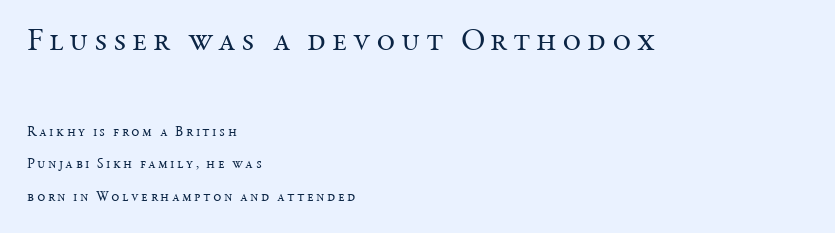
The image shows 32 px regular-weight serif type, upright; set left-aligned, loose line spacing (2.3x), not underlined; the first (top) block is 2.29x larger; medium stroke contrast and a medium x-height.
